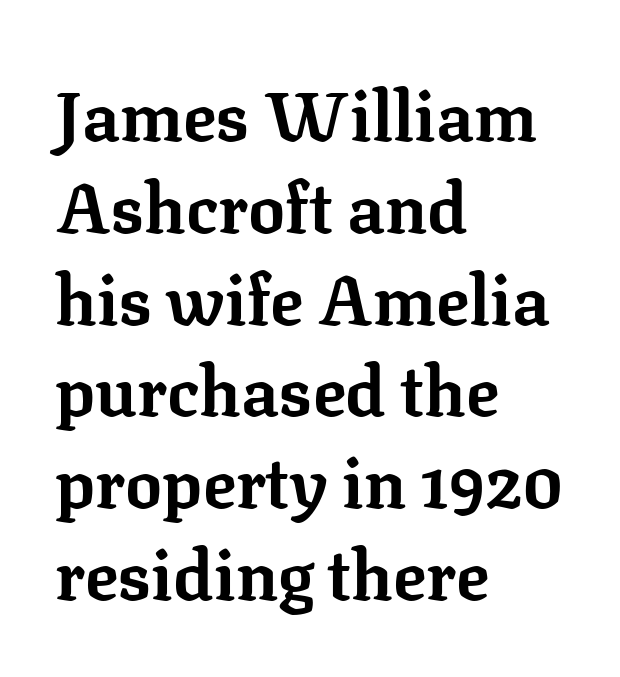
Q: Is the text bold? A: Yes.
Q: Is the text italic (slanted)? A: No, it is upright.
Q: Is the typeface a serif or a sans-serif typeface? A: Serif.
Q: Is the text underlined? A: No.
Q: How is the paragraph aligned? A: Left-aligned.
Q: Is the spacing between letters normal or unusually wide? A: Normal.
Q: Is the spacing between lines tight, normal or loose? A: Normal.
Q: Width (condensed, normal, or wide)? A: Normal.
Q: Stroke contrast? A: Low.
Q: x-height? A: Medium.
Q: Monospaced? A: No.
